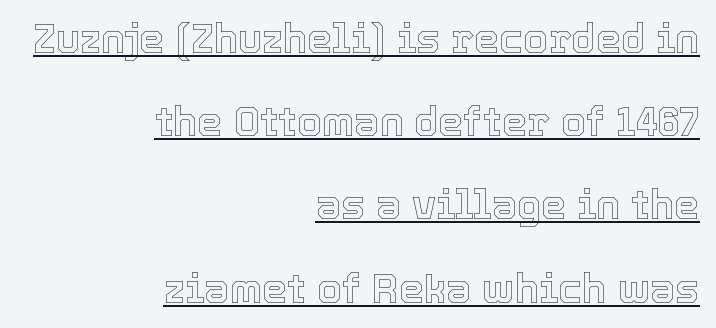
The image shows 40 px text type, upright; set right-aligned, loose line spacing (2.08x), normal letter spacing, underlined; a medium x-height.
